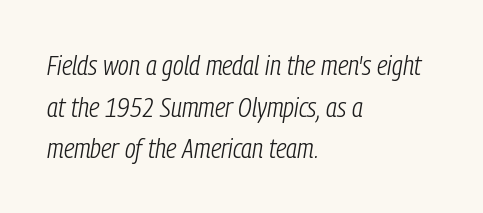
The lines in this sample share a left origin and differ only in where they stop. Type without underlining. Each word holds together tightly as a unit, with standard inter-letter gaps. Is this a fixed-width face? No — the glyphs have proportional, varying widths. What's the leading like? Ordinary, nothing unusual. Slanted lettering throughout.
